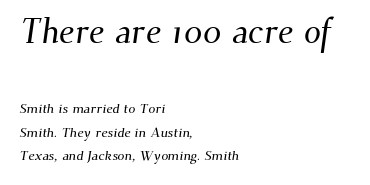
The image shows 34 px serif type; set left-aligned, normal line spacing (1.68x), normal letter spacing, not underlined; the first (top) block is 2.43x larger; medium stroke contrast and a small x-height.
